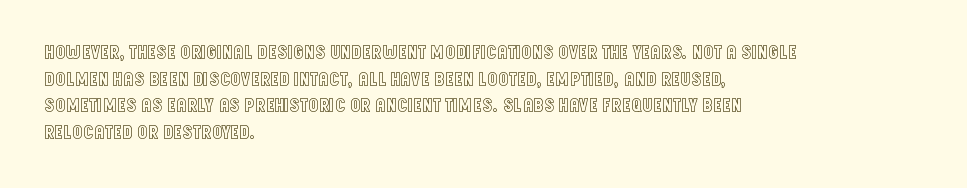
{"italic": "no", "underline": "no", "align": "left", "line_spacing": "normal", "line_spacing_ratio": 1.33, "letter_spacing": "normal", "letter_spacing_em": 0.0, "glyph_px": 20}
